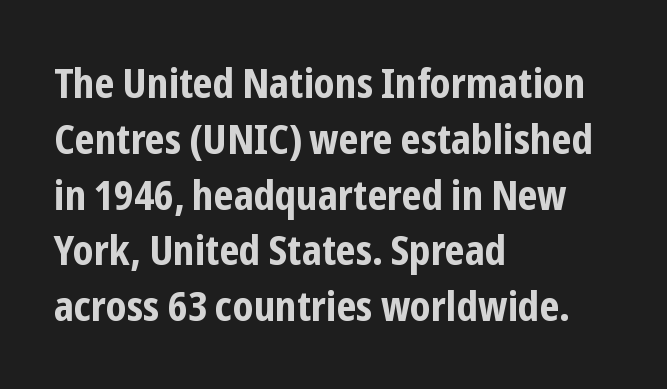
The line texture is even and compact thanks to regular tracking. Descenders hang freely into open space. Leading: standard. Heft: maximum for text — a bold. The text block is weighted toward the left margin, trailing off unevenly rightward. This is sans-serif lettering, the kind often seen on screens and signage.
